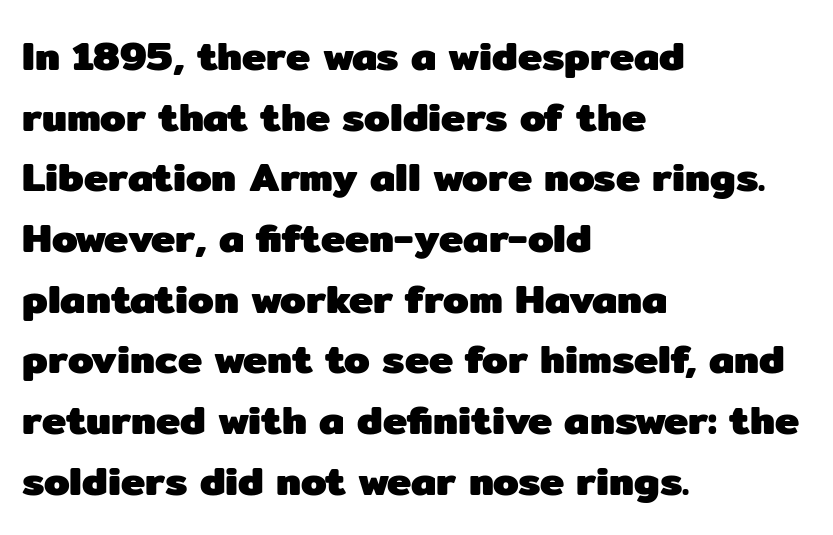
{"serif": "no", "italic": "no", "bold": "yes", "weight": "heavy", "width": "normal", "stroke_contrast": "low", "x_height": "medium", "monospaced": "no", "underline": "no", "align": "left", "line_spacing": "normal", "line_spacing_ratio": 1.48, "letter_spacing": "normal", "letter_spacing_em": 0.0, "glyph_px": 41}
